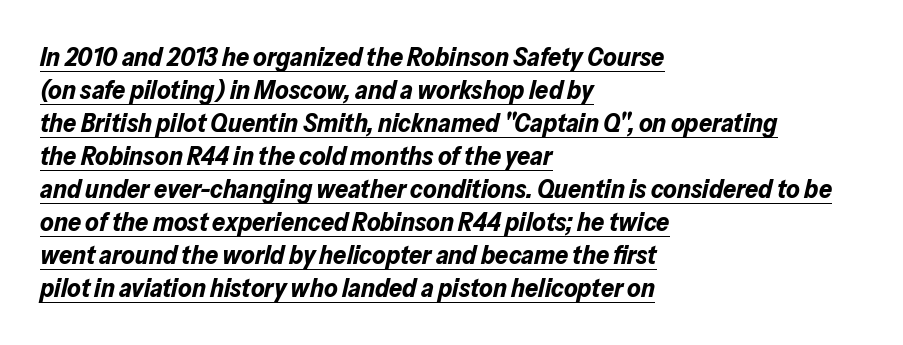
Q: Is the text bold? A: Yes.
Q: Is the text italic (slanted)? A: Yes, it leans right by about 13 degrees.
Q: Is the text underlined? A: Yes.
Q: How is the paragraph aligned? A: Left-aligned.
Q: Is the spacing between letters normal or unusually wide? A: Normal.
Q: Is the spacing between lines tight, normal or loose? A: Normal.
